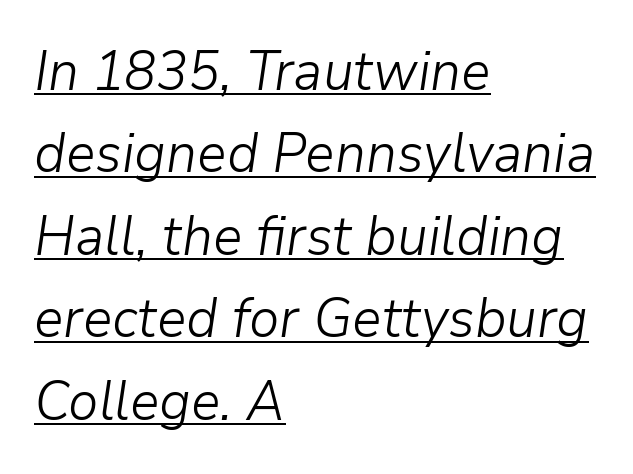
In terms of leading, this rendering sits right in the middle. The passage shown leans; its letterforms are oblique. A typesetter would call this proportional, since set widths differ per character. The lettering is marked with a stroke running underneath it. This sample uses plain, unmodified letter spacing. No letter is thick-stroked: the sample isn't bold.
